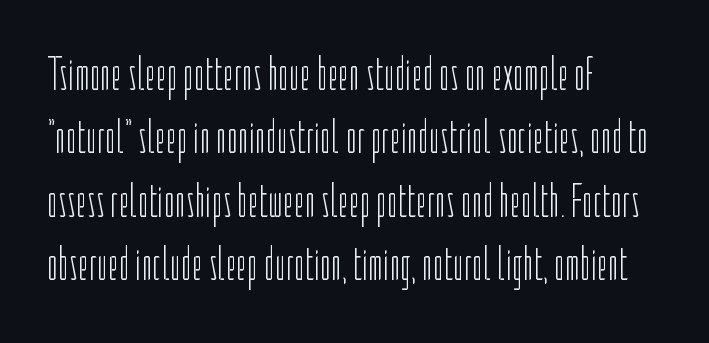
The image shows 47 px light, condensed sans-serif type, upright; set left-aligned, normal line spacing (1.35x), normal letter spacing, not underlined; low stroke contrast and a medium x-height.
